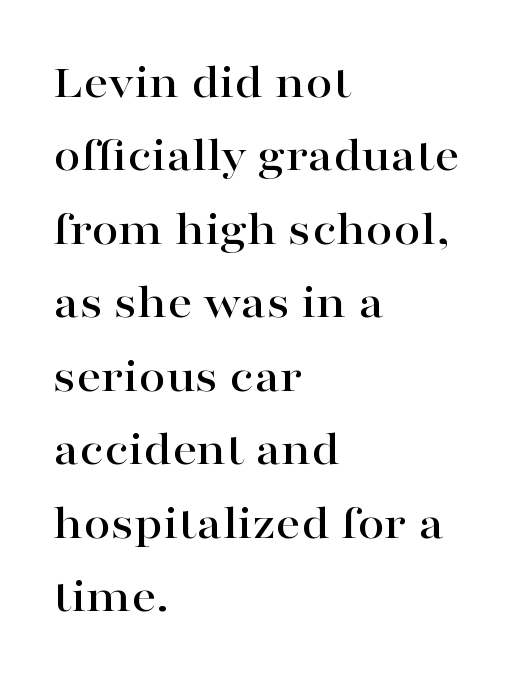
{"serif": "yes", "italic": "no", "width": "wide", "stroke_contrast": "high", "x_height": "medium", "monospaced": "no", "underline": "no", "align": "left", "line_spacing": "normal", "line_spacing_ratio": 1.5, "letter_spacing": "normal", "letter_spacing_em": 0.0, "glyph_px": 49}
